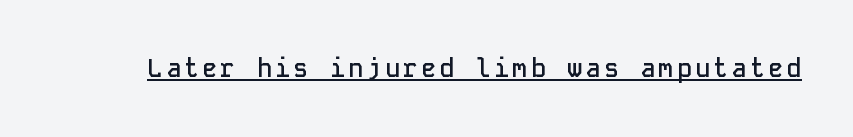
Q: Is the text bold? A: Semi-bold.
Q: Is the text italic (slanted)? A: No, it is upright.
Q: Is the text underlined? A: Yes.
